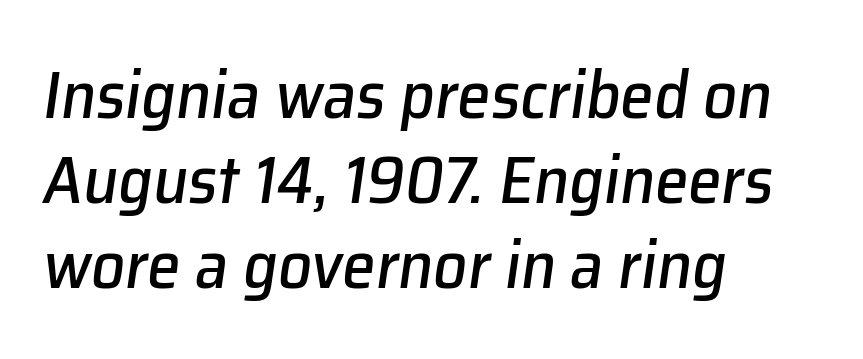
The image shows 67 px text type, italic (leaning right); set left-aligned, normal line spacing (1.27x), normal letter spacing, not underlined; low stroke contrast and a medium x-height.
